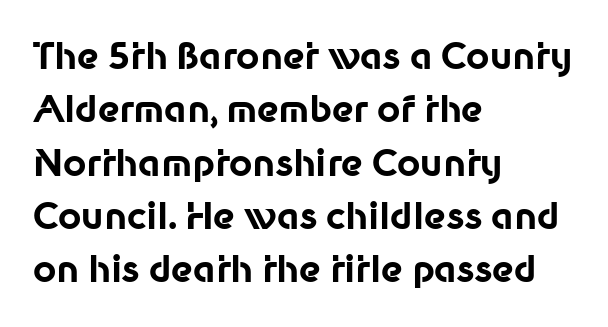
The image shows 36 px bold sans-serif type, upright; set left-aligned, normal line spacing (1.48x), normal letter spacing, not underlined; low stroke contrast and a medium x-height.
